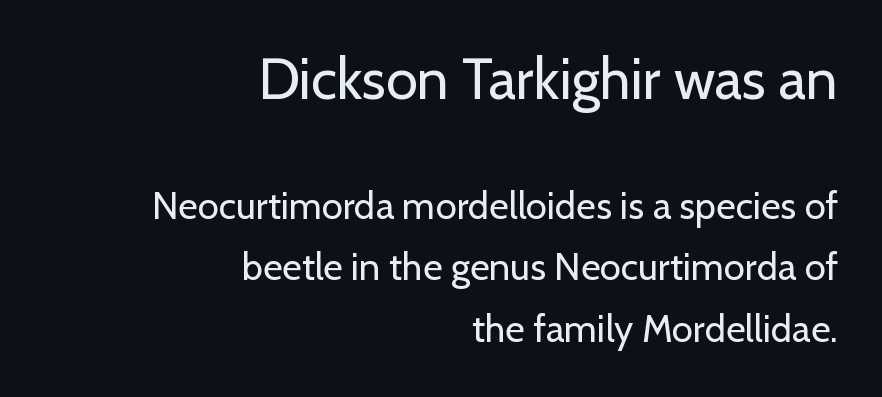
{"serif": "no", "italic": "no", "bold": "no", "weight": "regular", "width": "normal", "stroke_contrast": "low", "x_height": "medium", "monospaced": "no", "underline": "no", "align": "right", "line_spacing": "normal", "line_spacing_ratio": 1.62, "letter_spacing": "normal", "letter_spacing_em": 0.0, "larger_block": "first", "size_ratio": 1.5, "glyph_px": 57}
